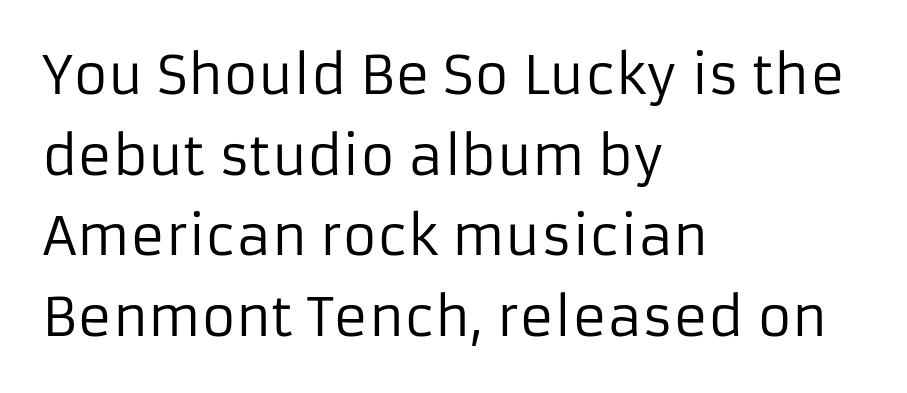
This rendering leaves character spacing at its baseline value. Look at the bottom of the vertical strokes: they stop flat, with no serifs. You can tell it's not italic because the verticals are truly vertical. This sample has the flowing, uneven cadence of proportional lettering. The rendering anchors every line to the left-hand side. What's the leading like? Ordinary, nothing unusual.
